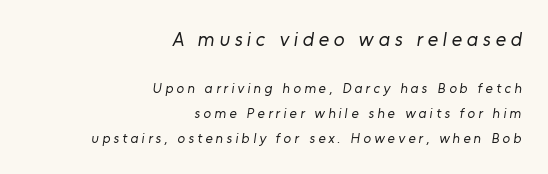
All the whitespace from short lines collects on the left. Bold? No — there's no thickening of the strokes. Visually, the top section dominates because its glyphs are scaled up. Is the letter spacing exaggerated? Yes — the characters are pushed far apart.
